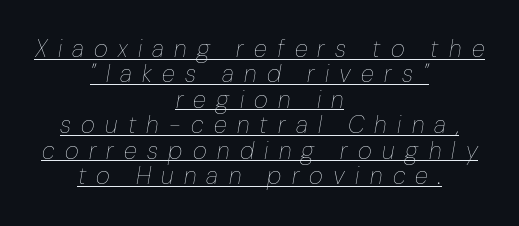
Q: Is the text bold? A: No.
Q: Is the text italic (slanted)? A: Yes, it leans right by about 10 degrees.
Q: Is the text underlined? A: Yes.
Q: How is the paragraph aligned? A: Centered.
Q: Is the spacing between letters normal or unusually wide? A: Unusually wide.
Q: Is the spacing between lines tight, normal or loose? A: Tight.
